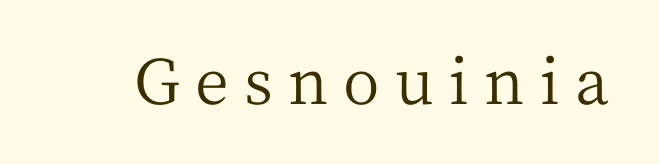
The image shows 63 px regular-weight serif type, upright; set unusually wide letter spacing (+0.24 em), not underlined; medium stroke contrast and a medium x-height.
